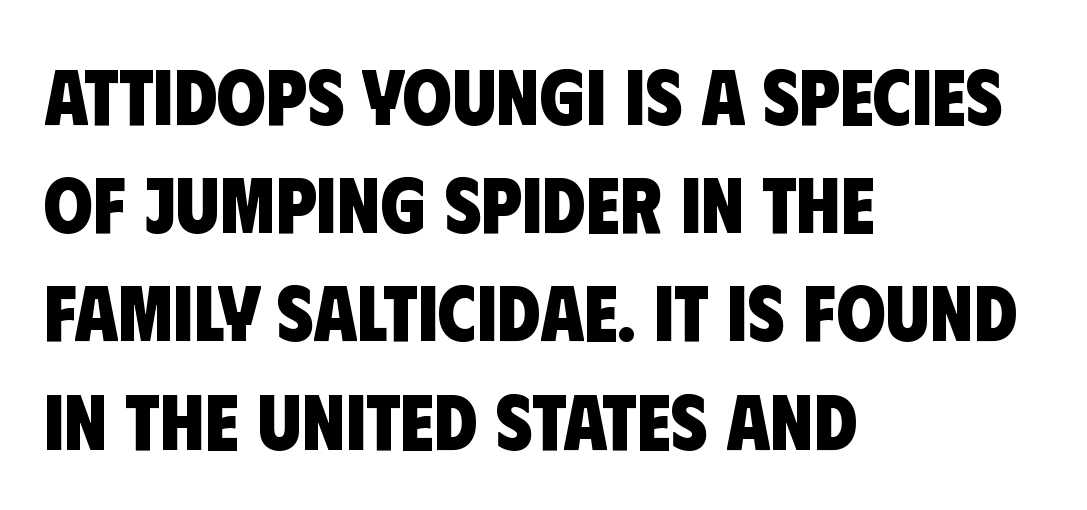
{"serif": "no", "bold": "yes", "weight": "heavy", "width": "condensed", "stroke_contrast": "low", "x_height": "large", "monospaced": "no", "underline": "no", "align": "left", "line_spacing": "normal", "line_spacing_ratio": 1.37, "letter_spacing": "normal", "letter_spacing_em": 0.0, "glyph_px": 79}
